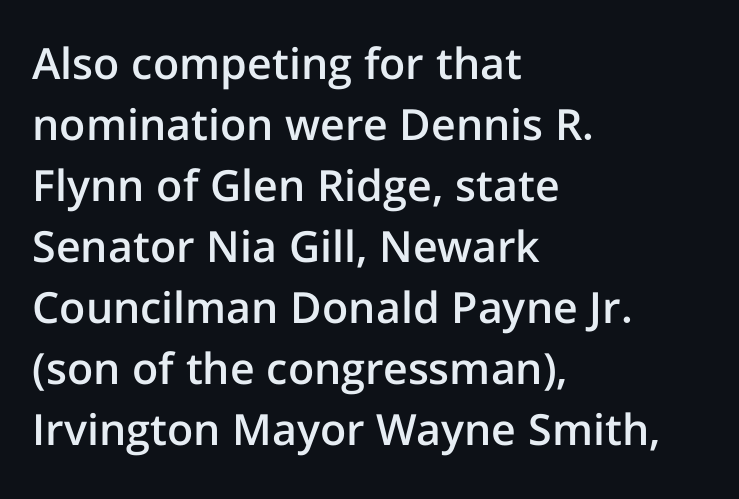
Q: Is the text bold? A: Semi-bold.
Q: Is the text italic (slanted)? A: No, it is upright.
Q: Is the typeface a serif or a sans-serif typeface? A: Sans-serif.
Q: Is the text underlined? A: No.
Q: How is the paragraph aligned? A: Left-aligned.
Q: Is the spacing between letters normal or unusually wide? A: Normal.
Q: Is the spacing between lines tight, normal or loose? A: Normal.
Q: Width (condensed, normal, or wide)? A: Normal.
Q: Stroke contrast? A: Low.
Q: x-height? A: Medium.
Q: Monospaced? A: No.
